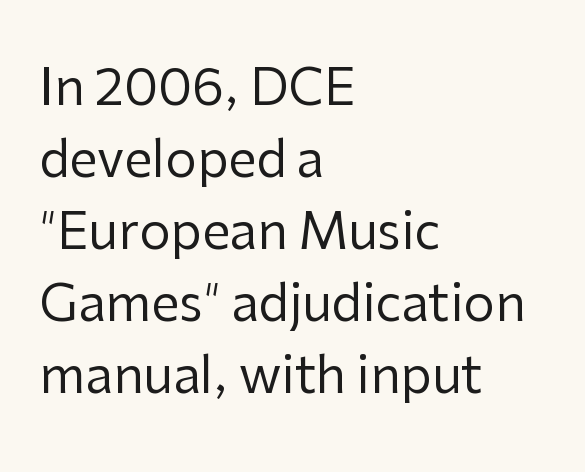
{"serif": "no", "italic": "no", "bold": "no", "weight": "regular", "width": "normal", "stroke_contrast": "low", "x_height": "medium", "monospaced": "no", "underline": "no", "align": "left", "line_spacing": "normal", "line_spacing_ratio": 1.44, "letter_spacing": "normal", "letter_spacing_em": 0.0, "glyph_px": 50}
